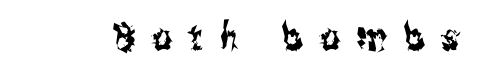
The image shows 38 px condensed sans-serif type, upright; set unusually wide letter spacing (+0.46 em), not underlined; medium stroke contrast and a medium x-height.
